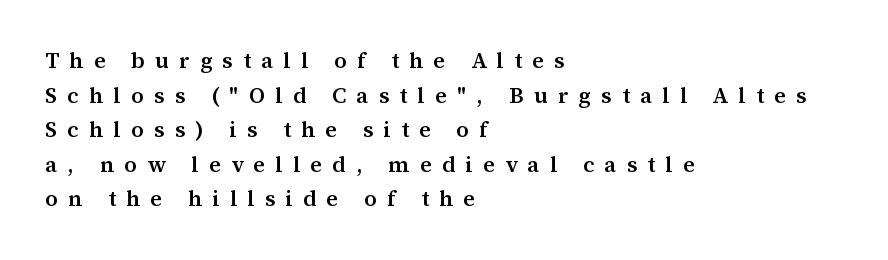
{"italic": "no", "bold": "semi", "underline": "no", "align": "left", "line_spacing": "normal", "line_spacing_ratio": 1.57, "letter_spacing": "wide", "letter_spacing_em": 0.47, "glyph_px": 22}
